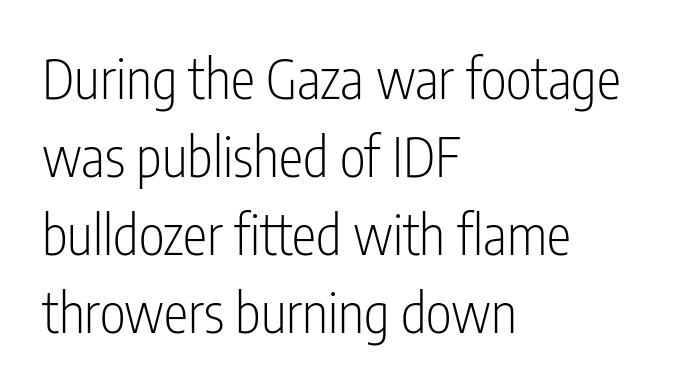
Q: Is the text bold? A: No.
Q: Is the text italic (slanted)? A: No, it is upright.
Q: Is the typeface a serif or a sans-serif typeface? A: Sans-serif.
Q: Is the text underlined? A: No.
Q: How is the paragraph aligned? A: Left-aligned.
Q: Is the spacing between letters normal or unusually wide? A: Normal.
Q: Is the spacing between lines tight, normal or loose? A: Normal.
Q: Width (condensed, normal, or wide)? A: Condensed.
Q: Stroke contrast? A: Low.
Q: x-height? A: Medium.
Q: Monospaced? A: No.
